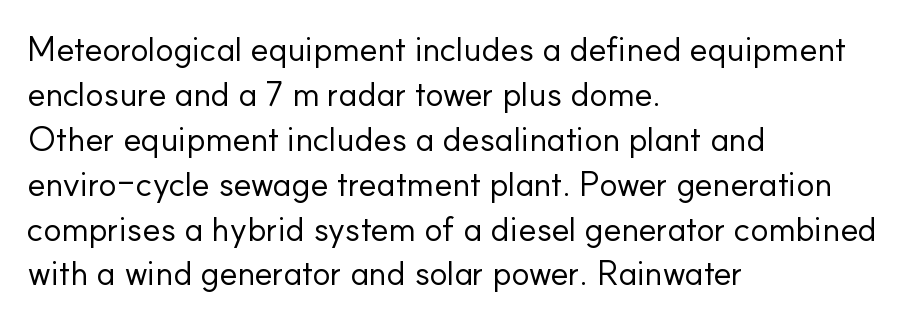
Q: Is the text bold? A: No.
Q: Is the text italic (slanted)? A: No, it is upright.
Q: Is the typeface a serif or a sans-serif typeface? A: Sans-serif.
Q: Is the text underlined? A: No.
Q: How is the paragraph aligned? A: Left-aligned.
Q: Is the spacing between letters normal or unusually wide? A: Normal.
Q: Is the spacing between lines tight, normal or loose? A: Normal.
Q: Width (condensed, normal, or wide)? A: Normal.
Q: Stroke contrast? A: Low.
Q: x-height? A: Small.
Q: Monospaced? A: No.
